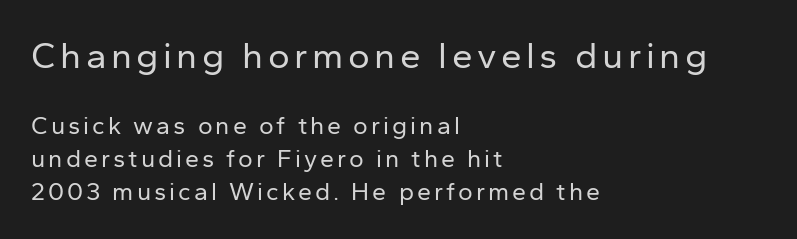
{"serif": "no", "italic": "no", "bold": "no", "weight": "regular", "width": "normal", "stroke_contrast": "low", "x_height": "medium", "monospaced": "no", "underline": "no", "align": "left", "line_spacing": "normal", "line_spacing_ratio": 1.32, "larger_block": "first", "size_ratio": 1.48, "glyph_px": 37}
